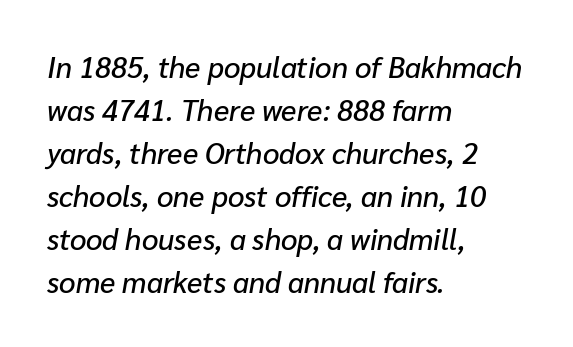
Q: Is the text italic (slanted)? A: Yes, it leans right by about 10 degrees.
Q: Is the text underlined? A: No.
Q: How is the paragraph aligned? A: Left-aligned.
Q: Is the spacing between letters normal or unusually wide? A: Normal.
Q: Is the spacing between lines tight, normal or loose? A: Normal.
Q: Width (condensed, normal, or wide)? A: Normal.
Q: Stroke contrast? A: Low.
Q: x-height? A: Medium.
Q: Monospaced? A: No.
